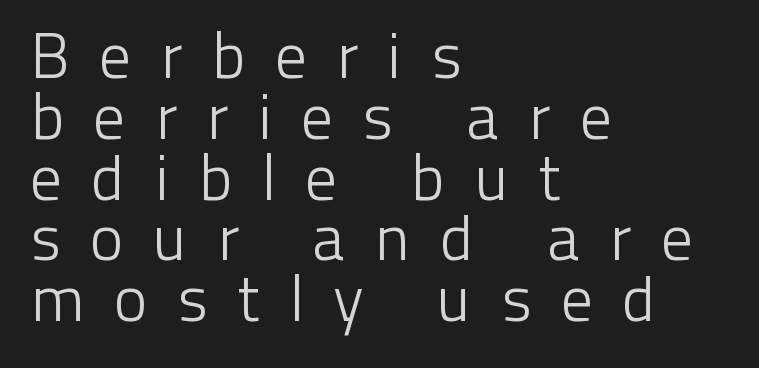
The image shows 64 px light sans-serif type, upright; set left-aligned, tight line spacing (0.95x), unusually wide letter spacing (+0.45 em), not underlined; low stroke contrast and a medium x-height.
